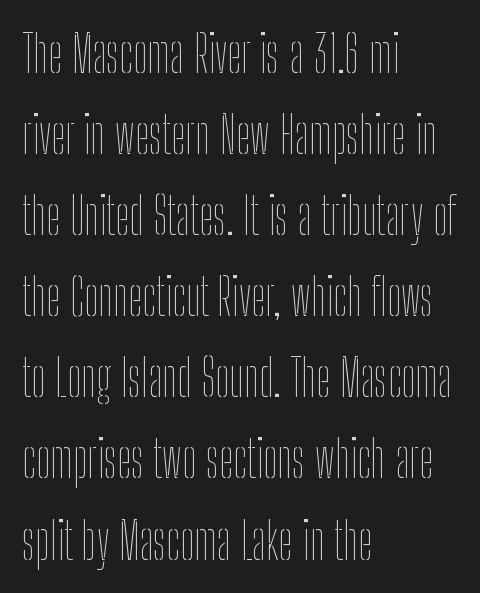
Q: Is the text bold? A: No.
Q: Is the text italic (slanted)? A: No, it is upright.
Q: Is the text underlined? A: No.
Q: How is the paragraph aligned? A: Left-aligned.
Q: Is the spacing between letters normal or unusually wide? A: Normal.
Q: Is the spacing between lines tight, normal or loose? A: Normal.
Q: Width (condensed, normal, or wide)? A: Condensed.
Q: Stroke contrast? A: Low.
Q: x-height? A: Medium.
Q: Monospaced? A: No.
